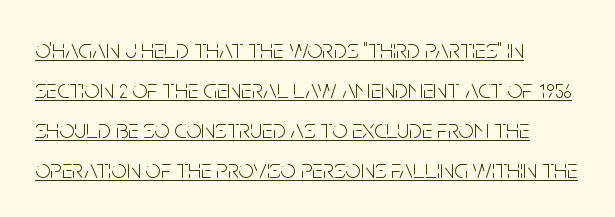
Is the stroke heavy? The answer is a plain regular-or-lighter. No italicization has been applied; the sample stays upright. Quick note: interline space is typical. The rendering uses the underline text-decoration.
